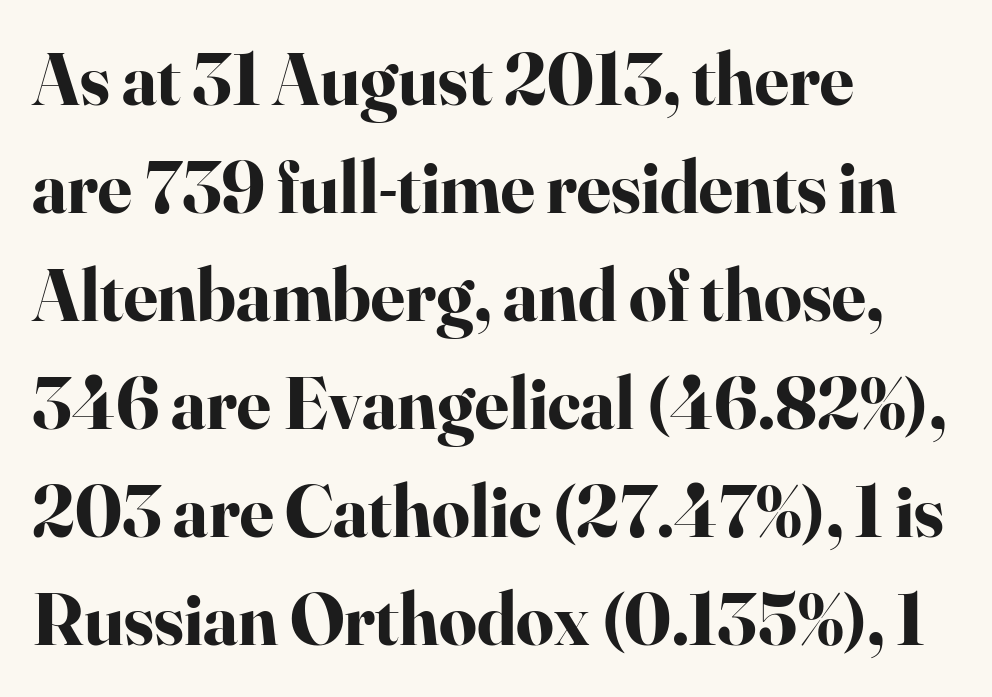
Q: Is the text bold? A: Yes.
Q: Is the text italic (slanted)? A: No, it is upright.
Q: Is the typeface a serif or a sans-serif typeface? A: Serif.
Q: Is the text underlined? A: No.
Q: How is the paragraph aligned? A: Left-aligned.
Q: Is the spacing between letters normal or unusually wide? A: Normal.
Q: Is the spacing between lines tight, normal or loose? A: Normal.
Q: Width (condensed, normal, or wide)? A: Normal.
Q: Stroke contrast? A: High.
Q: x-height? A: Small.
Q: Monospaced? A: No.
